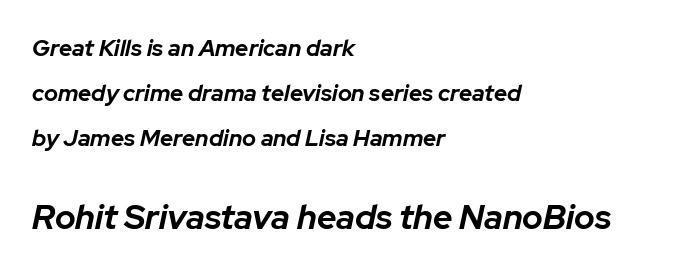
{"italic": "yes", "lean": "right", "slant_degrees": 12, "bold": "yes", "weight": "bold", "width": "normal", "stroke_contrast": "low", "x_height": "medium", "monospaced": "no", "underline": "no", "align": "left", "line_spacing": "loose", "line_spacing_ratio": 1.96, "letter_spacing": "normal", "letter_spacing_em": 0.0, "larger_block": "second", "size_ratio": 1.48, "glyph_px": 34}
